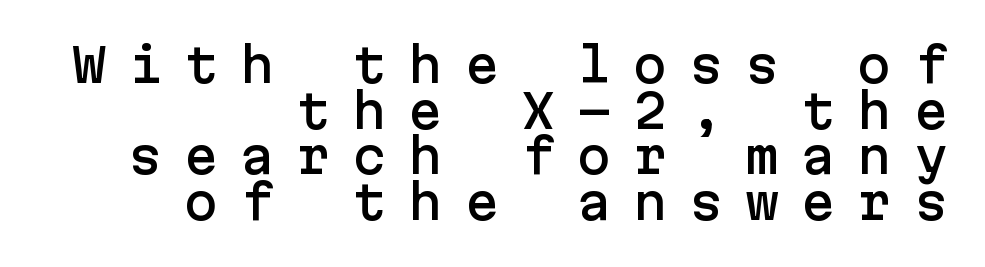
The image shows 46 px sans-serif type, upright; set right-aligned, tight line spacing (0.99x), unusually wide letter spacing (+0.47 em), not underlined; low stroke contrast and a medium x-height.
